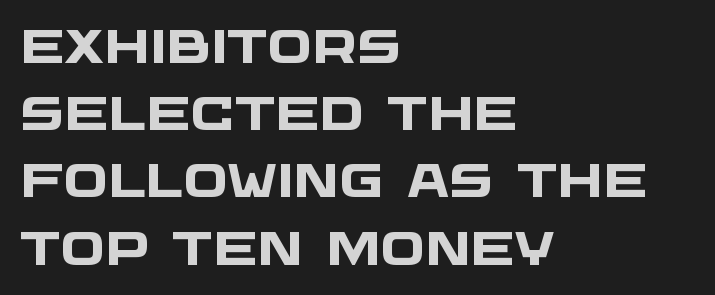
The image shows 47 px heavy, wide sans-serif type; set left-aligned, normal line spacing (1.43x), normal letter spacing, not underlined; low stroke contrast and a large x-height.
